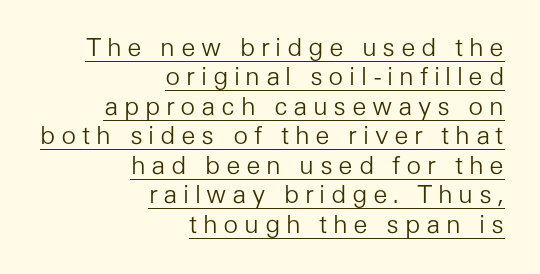
The image shows 25 px text type, upright; set right-aligned, line spacing 1.18x, unusually wide letter spacing (+0.22 em), underlined.
